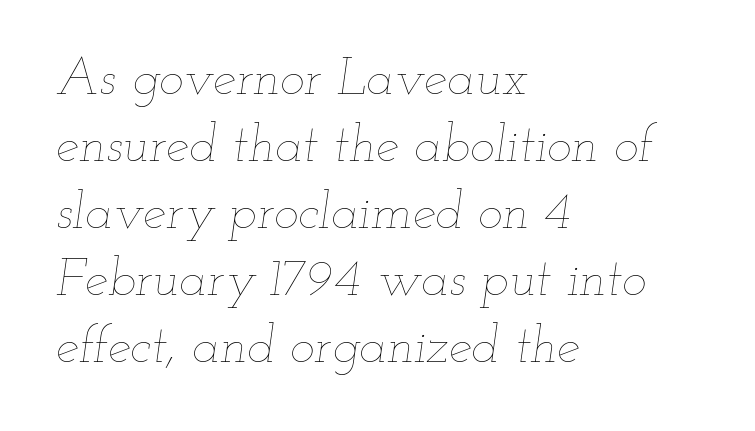
This sample keeps an unexceptional amount of space between lines. Honestly, the letter spacing is just normal — you wouldn't notice it. Just letters on the line, the space beneath them empty. You can tell it's italic because the verticals aren't actually vertical. Stroke thickness stays within the range of a standard reading face or lighter.
